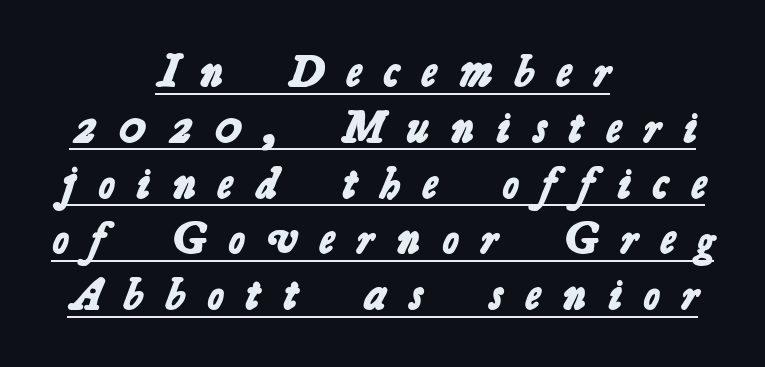
Q: Is the text bold? A: Yes.
Q: Is the typeface a serif or a sans-serif typeface? A: Sans-serif.
Q: Is the text underlined? A: Yes.
Q: How is the paragraph aligned? A: Centered.
Q: Is the spacing between letters normal or unusually wide? A: Unusually wide.
Q: Width (condensed, normal, or wide)? A: Normal.
Q: Stroke contrast? A: Low.
Q: x-height? A: Medium.
Q: Monospaced? A: No.
